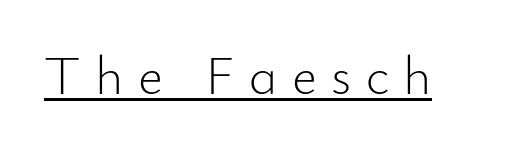
Q: Is the text bold? A: No.
Q: Is the text italic (slanted)? A: No, it is upright.
Q: Is the typeface a serif or a sans-serif typeface? A: Sans-serif.
Q: Is the text underlined? A: Yes.
Q: Is the spacing between letters normal or unusually wide? A: Unusually wide.
Q: Width (condensed, normal, or wide)? A: Normal.
Q: Stroke contrast? A: Low.
Q: x-height? A: Small.
Q: Monospaced? A: No.
